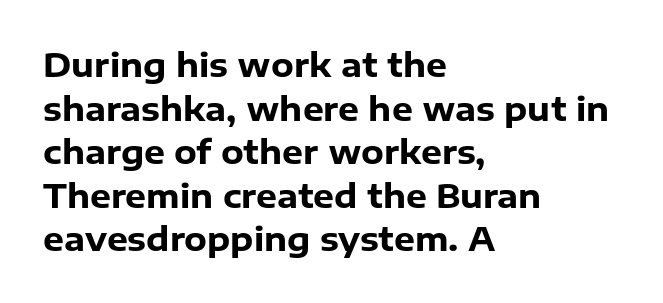
Q: Is the text bold? A: Yes.
Q: Is the text italic (slanted)? A: No, it is upright.
Q: Is the typeface a serif or a sans-serif typeface? A: Sans-serif.
Q: Is the text underlined? A: No.
Q: How is the paragraph aligned? A: Left-aligned.
Q: Is the spacing between letters normal or unusually wide? A: Normal.
Q: Is the spacing between lines tight, normal or loose? A: Normal.
Q: Width (condensed, normal, or wide)? A: Normal.
Q: Stroke contrast? A: Low.
Q: x-height? A: Medium.
Q: Monospaced? A: No.
